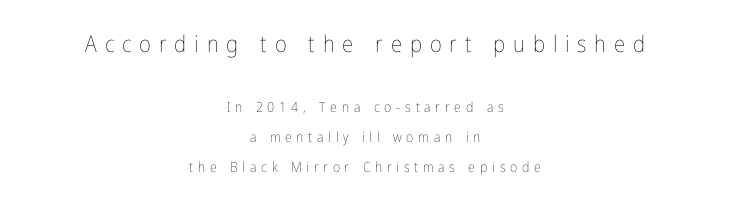
Q: Is the text bold? A: No.
Q: Is the text italic (slanted)? A: No, it is upright.
Q: Is the text underlined? A: No.
Q: How is the paragraph aligned? A: Centered.
Q: Is the spacing between letters normal or unusually wide? A: Unusually wide.
Q: Is the spacing between lines tight, normal or loose? A: Loose.
Q: Which block of text is set in a larger size, the first (top) or the second (bottom)? A: The first (top) one.
